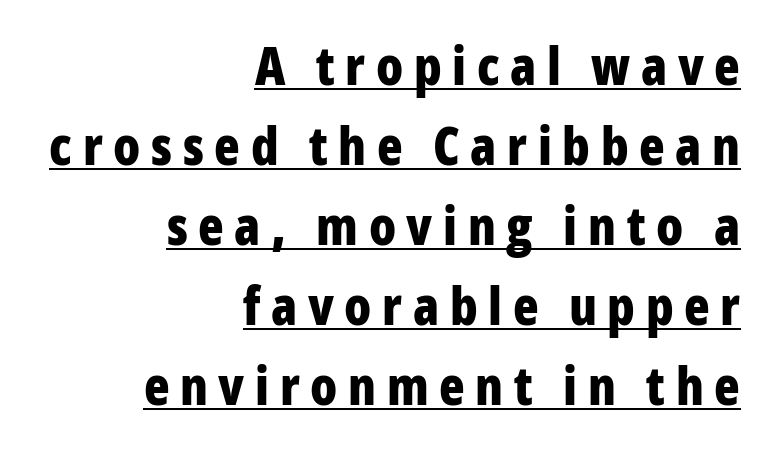
{"serif": "no", "italic": "no", "bold": "yes", "weight": "bold", "width": "condensed", "stroke_contrast": "low", "x_height": "medium", "monospaced": "no", "underline": "yes", "align": "right", "line_spacing": "normal", "line_spacing_ratio": 1.51, "letter_spacing": "wide", "letter_spacing_em": 0.2, "glyph_px": 53}
